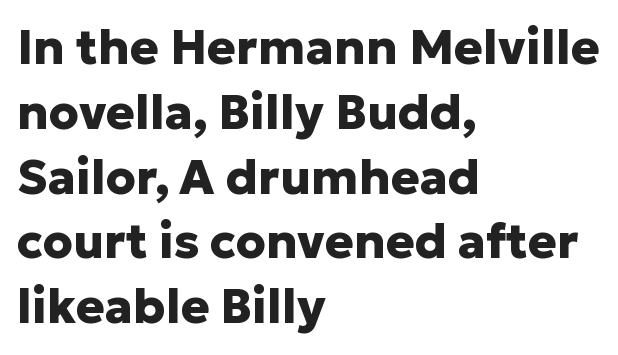
The image shows 48 px heavy sans-serif type, upright; set left-aligned, normal line spacing (1.35x), normal letter spacing, not underlined; low stroke contrast and a medium x-height.
